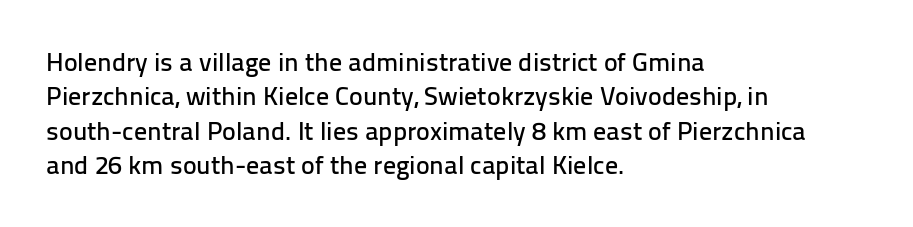
The image shows 26 px text type, upright; set left-aligned, normal line spacing (1.32x), normal letter spacing, not underlined.
